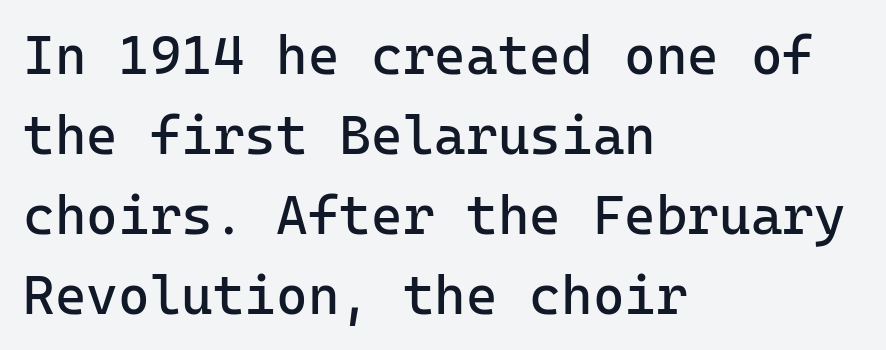
The typeface has the unassuming heft of standard copy or less. Every stem runs plumb, perpendicular to the baseline. Each row of text sits above clean, open space. This sample has the even, mechanical cadence of fixed-width lettering. Spacing between characters is what you'd get straight out of the box. The ragged edge is on the right, which tells us the setting is flush left.
